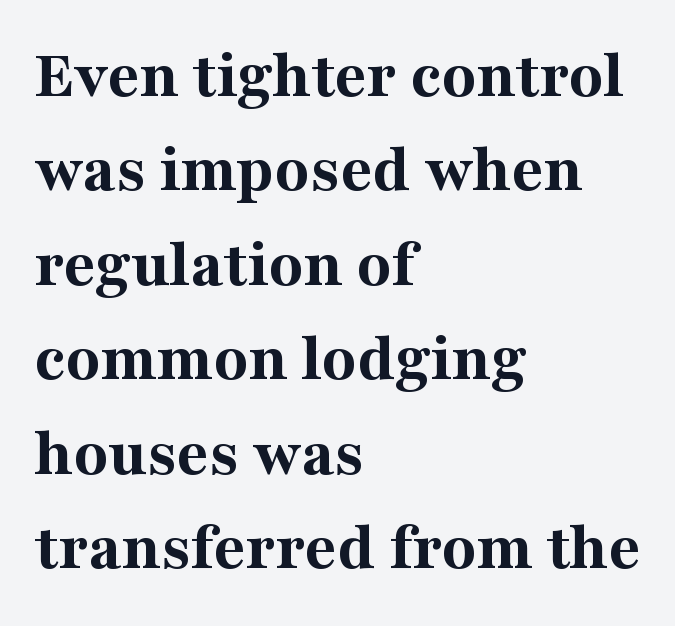
The image shows 70 px bold serif type, upright; set left-aligned, normal line spacing (1.35x), normal letter spacing, not underlined; medium stroke contrast and a medium x-height.
